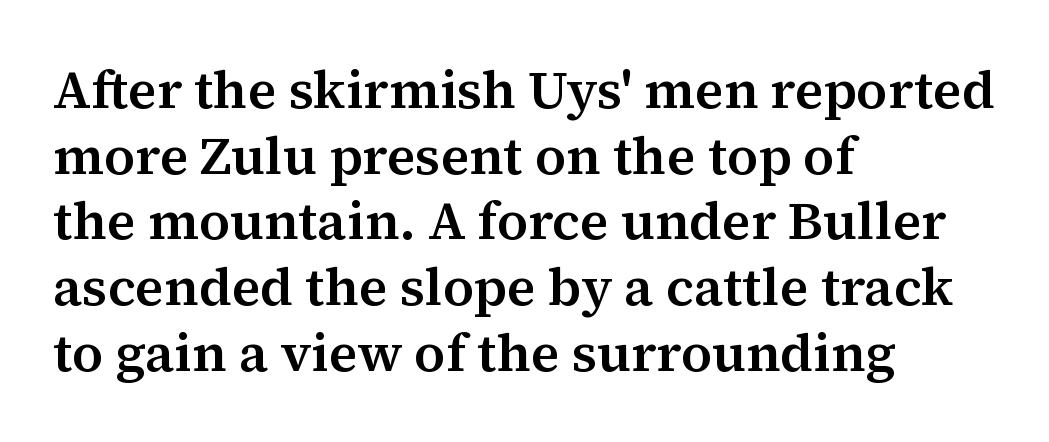
This sample uses plain, unmodified letter spacing. Line starts are locked; line ends wander. Type without underlining. Each letter keeps its own natural width here, so spacing adapts to shape.
